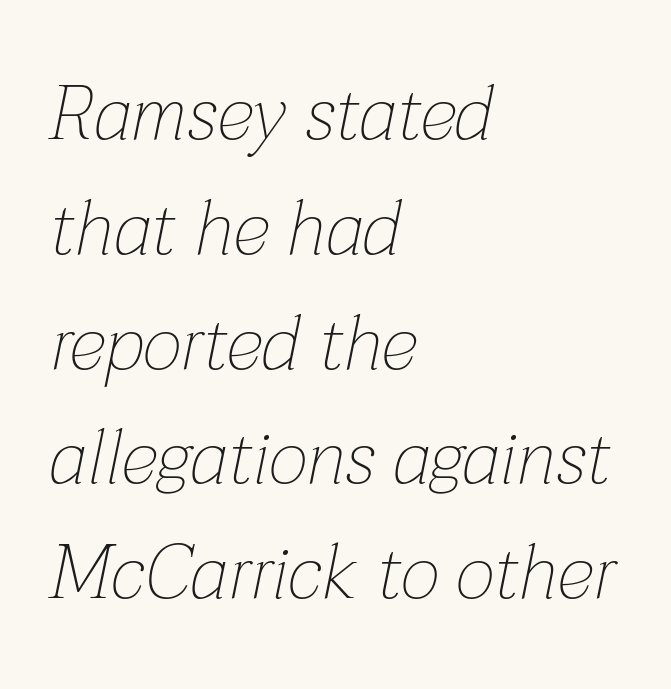
Varying glyph widths throughout — classic text-font behaviour. One glance says typical: line gaps are just what's usual. Summary of weight: not heavy and not bold. Any mark beneath the type? The region is blank.
